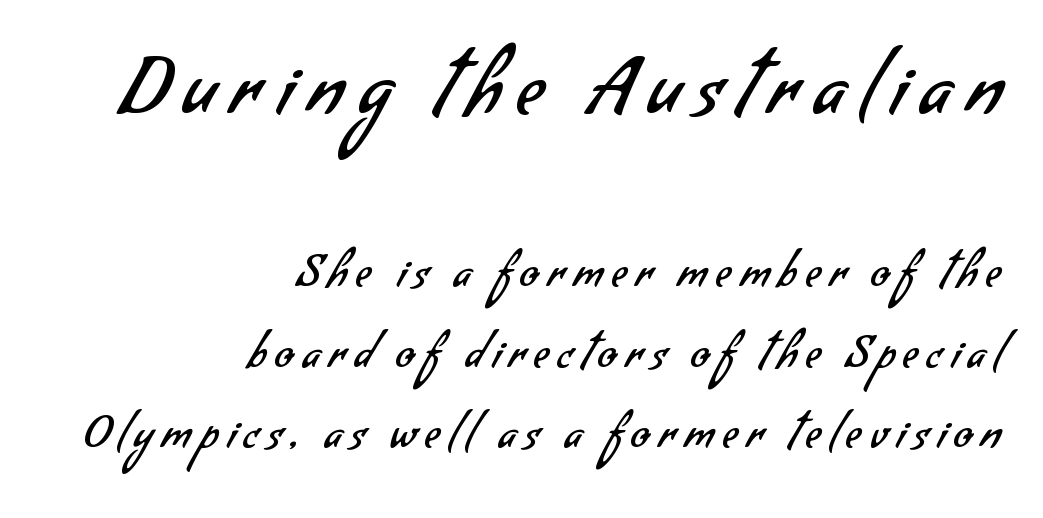
Q: Is the text bold? A: No.
Q: Is the typeface a serif or a sans-serif typeface? A: Sans-serif.
Q: Is the text underlined? A: No.
Q: How is the paragraph aligned? A: Right-aligned.
Q: Is the spacing between letters normal or unusually wide? A: Unusually wide.
Q: Which block of text is set in a larger size, the first (top) or the second (bottom)? A: The first (top) one.
Q: Width (condensed, normal, or wide)? A: Normal.
Q: Stroke contrast? A: Low.
Q: x-height? A: Small.
Q: Monospaced? A: No.
